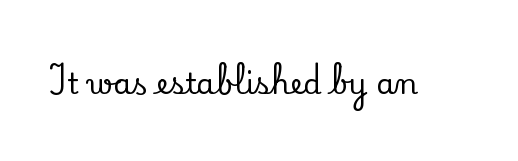
Q: Is the text italic (slanted)? A: No, it is upright.
Q: Is the typeface a serif or a sans-serif typeface? A: Serif.
Q: Is the text underlined? A: No.
Q: Is the spacing between letters normal or unusually wide? A: Normal.
Q: Width (condensed, normal, or wide)? A: Normal.
Q: Stroke contrast? A: Low.
Q: x-height? A: Small.
Q: Monospaced? A: No.
